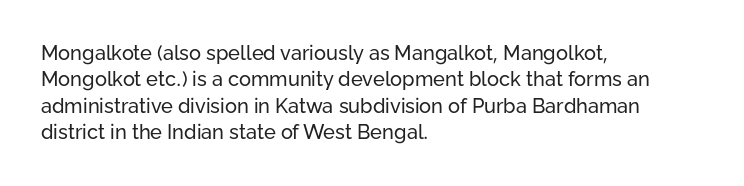
Q: Is the text bold? A: No.
Q: Is the text italic (slanted)? A: No, it is upright.
Q: Is the text underlined? A: No.
Q: How is the paragraph aligned? A: Left-aligned.
Q: Is the spacing between letters normal or unusually wide? A: Normal.
Q: Is the spacing between lines tight, normal or loose? A: Normal.
